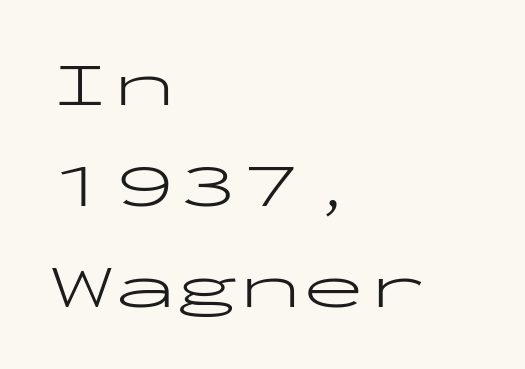
The paragraph has a hard left edge and a soft right edge. No heavy texture on the line: the type isn't bold. Evenly set lines give the paragraph a standard silhouette. Posture: vertical. The rendering keeps characters at their native spacing. The face used here is monospaced, like something from a code editor.
